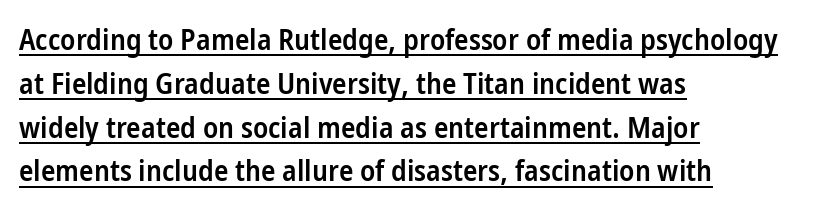
The image shows 30 px semibold, condensed sans-serif type, upright; set left-aligned, normal line spacing (1.46x), normal letter spacing, underlined; low stroke contrast and a medium x-height.
